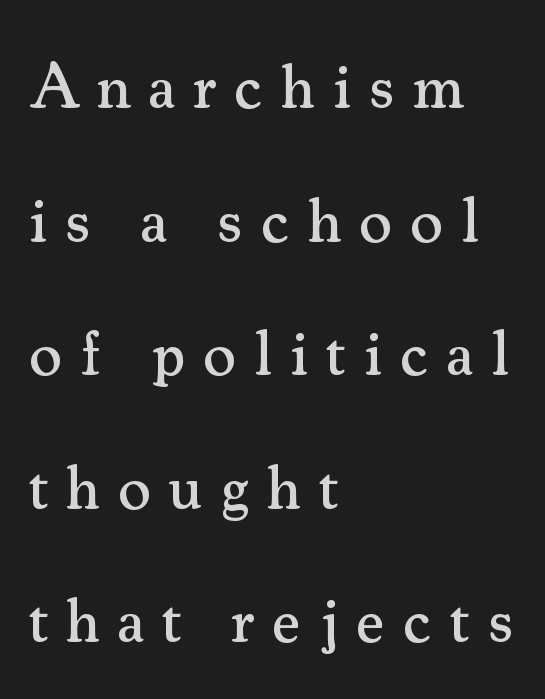
In CSS terms this would be text-align: left. You could not count columns in this text — the font is proportionally spaced. Plain, unruled lines of type. Airy leading. Tracking value appears strongly positive — letters spread wide. No italicization has been applied; the sample stays upright.
